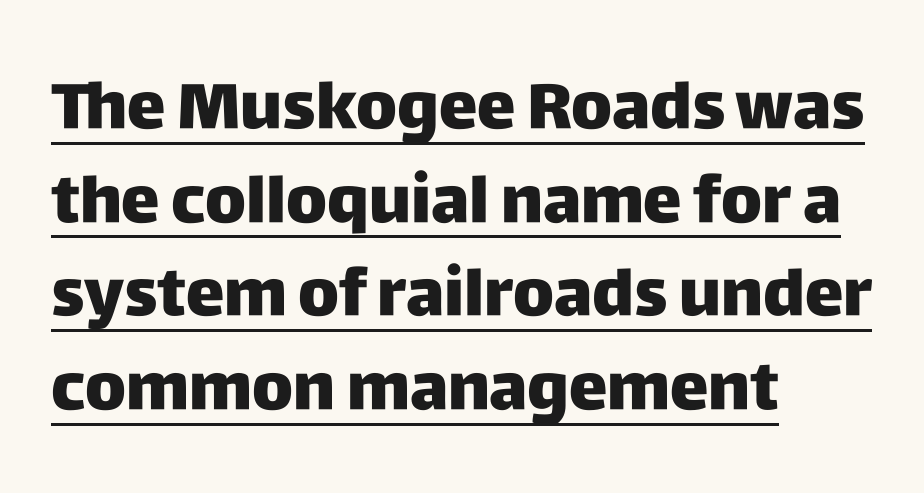
The image shows 65 px sans-serif type, upright; set left-aligned, normal line spacing (1.44x), normal letter spacing, underlined; low stroke contrast and a large x-height.
